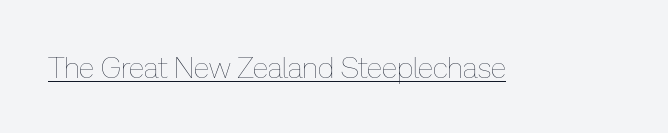
The image shows 29 px thin type, upright; set normal letter spacing, underlined; low stroke contrast and a medium x-height.
